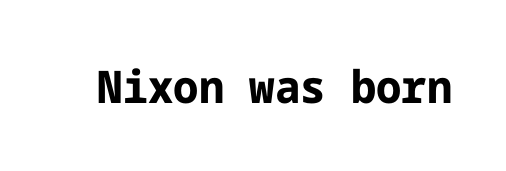
Q: Is the text bold? A: Yes.
Q: Is the text italic (slanted)? A: No, it is upright.
Q: Is the typeface a serif or a sans-serif typeface? A: Sans-serif.
Q: Is the text underlined? A: No.
Q: Is the spacing between letters normal or unusually wide? A: Normal.
Q: Width (condensed, normal, or wide)? A: Normal.
Q: Stroke contrast? A: Low.
Q: x-height? A: Medium.
